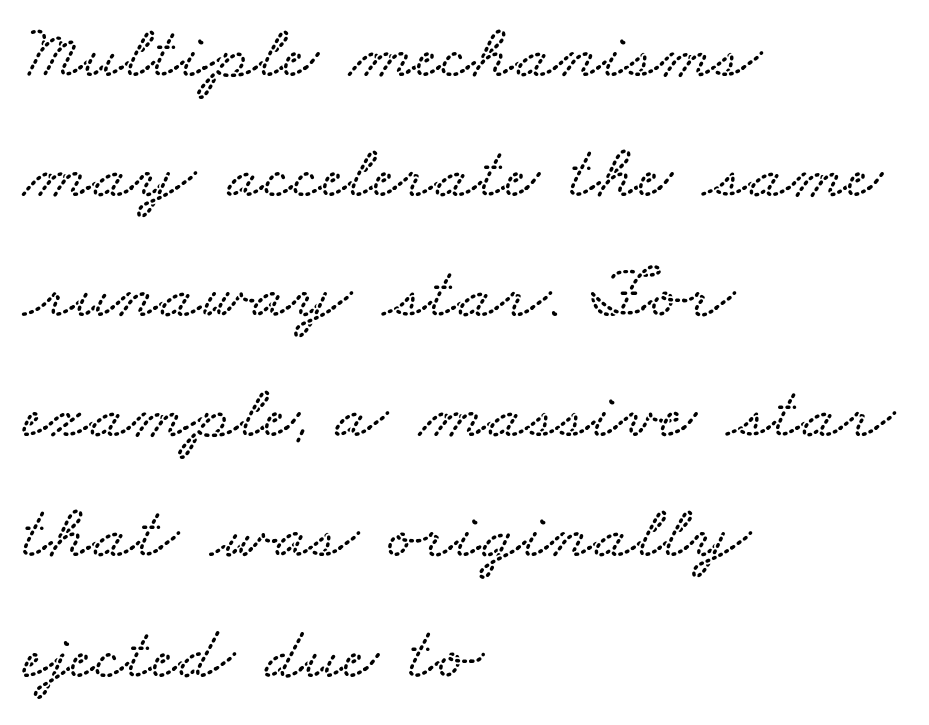
The image shows 77 px wide type; set left-aligned, normal line spacing (1.56x), normal letter spacing, not underlined; low stroke contrast and a small x-height.
